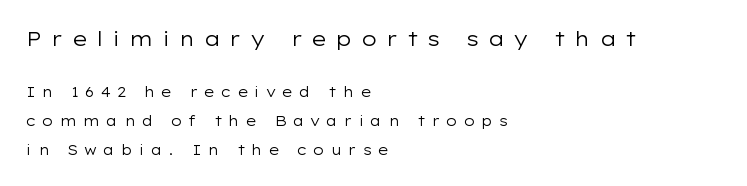
The image shows 20 px text type, upright; set left-aligned, loose line spacing (2.07x), unusually wide letter spacing (+0.42 em), not underlined; the first (top) block is 1.43x larger.
